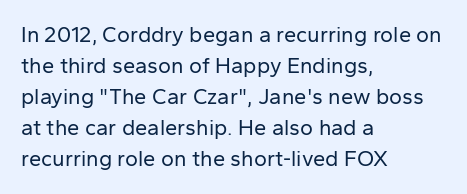
The image shows 22 px text type, upright; set left-aligned, normal line spacing (1.41x), normal letter spacing, not underlined.
